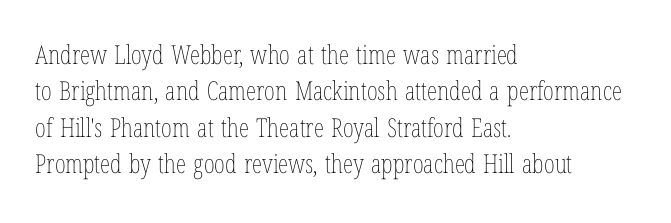
The image shows 26 px text type, upright; set left-aligned, normal line spacing (1.4x), normal letter spacing, not underlined.
